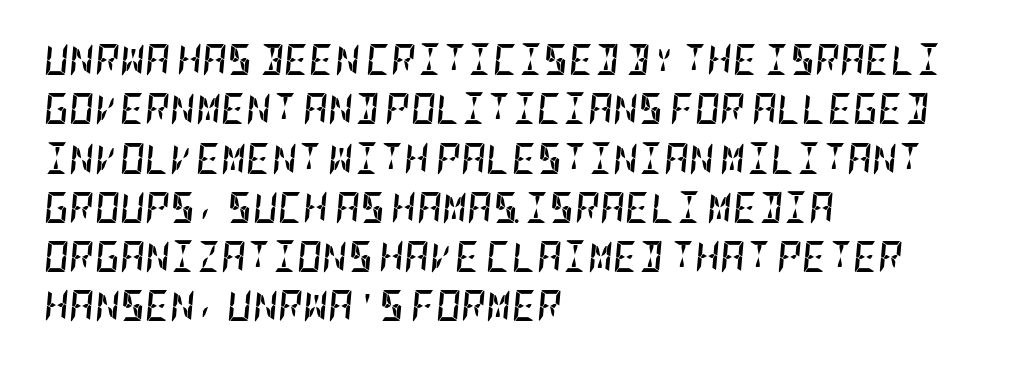
The image shows 31 px semibold, condensed type, italic (leaning right); set left-aligned, normal line spacing (1.59x), normal letter spacing, not underlined; low stroke contrast and a large x-height.
